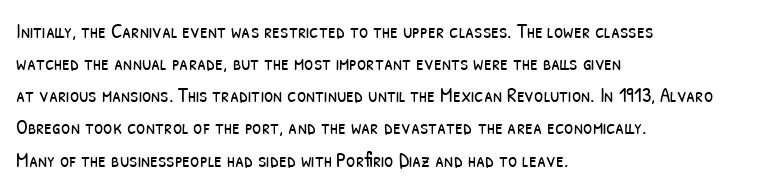
The image shows 21 px text type; set left-aligned, normal line spacing (1.53x), normal letter spacing, not underlined.
